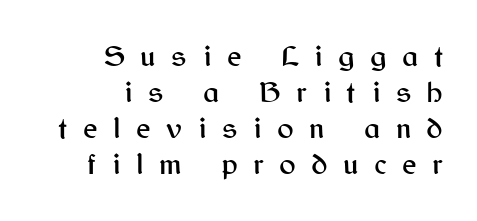
{"serif": "no", "italic": "no", "width": "normal", "stroke_contrast": "medium", "x_height": "medium", "monospaced": "no", "underline": "no", "align": "right", "line_spacing_ratio": 1.16, "letter_spacing": "wide", "letter_spacing_em": 0.5, "glyph_px": 31}
